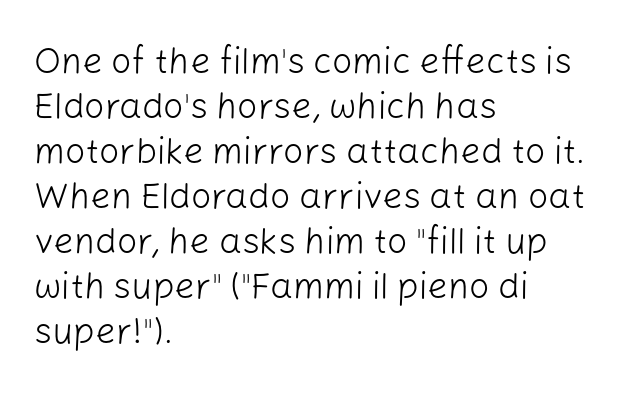
{"serif": "no", "italic": "no", "bold": "no", "weight": "light", "width": "normal", "stroke_contrast": "low", "x_height": "medium", "monospaced": "no", "underline": "no", "align": "left", "line_spacing": "normal", "line_spacing_ratio": 1.25, "letter_spacing": "normal", "letter_spacing_em": 0.0, "glyph_px": 36}
